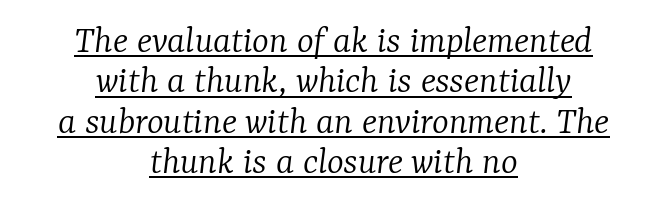
{"serif": "yes", "italic": "yes", "lean": "right", "slant_degrees": 7, "bold": "no", "weight": "light", "width": "normal", "stroke_contrast": "low", "x_height": "medium", "monospaced": "no", "underline": "yes", "align": "center", "line_spacing": "tight", "line_spacing_ratio": 1.01, "letter_spacing": "normal", "letter_spacing_em": 0.0, "glyph_px": 40}
